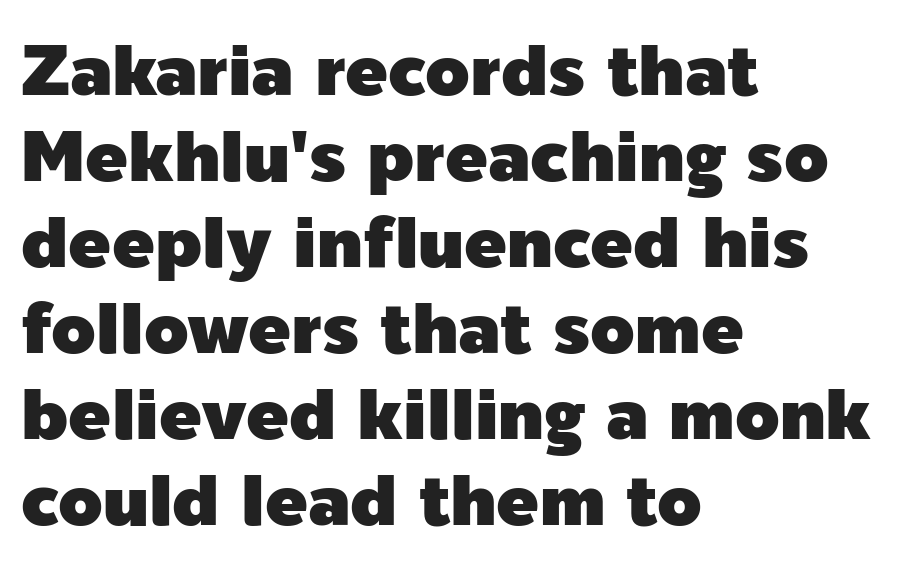
The image shows 71 px sans-serif type, upright; set left-aligned, line spacing 1.21x, normal letter spacing, not underlined; a medium x-height.
